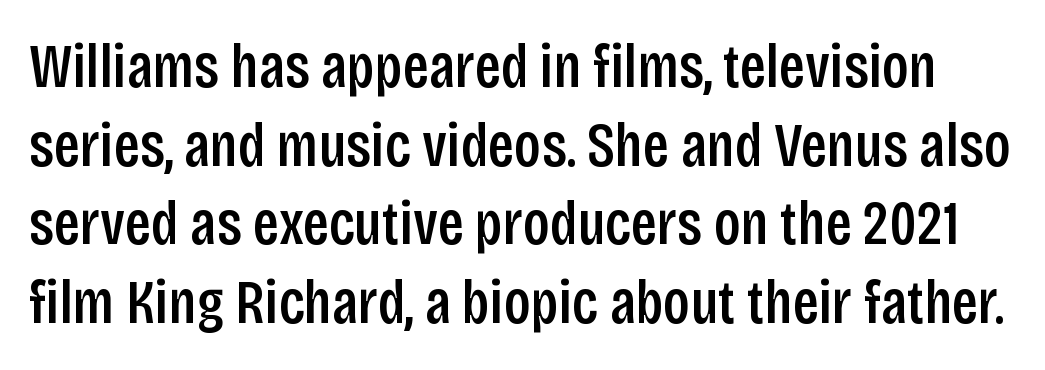
The image shows 62 px semibold, condensed sans-serif type, upright; set normal line spacing (1.27x), normal letter spacing, not underlined; low stroke contrast and a large x-height.
